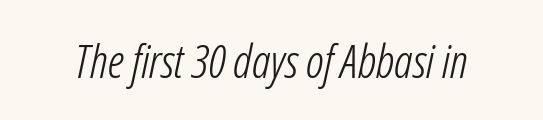
The image shows 46 px light, condensed type, italic (leaning right); set normal letter spacing, not underlined; low stroke contrast and a medium x-height.
